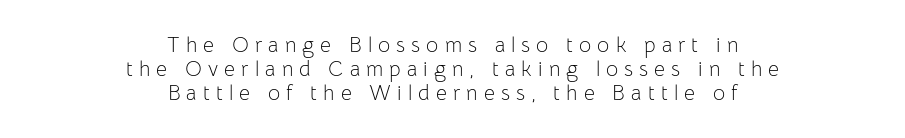
Q: Is the text bold? A: No.
Q: Is the text italic (slanted)? A: No, it is upright.
Q: Is the text underlined? A: No.
Q: How is the paragraph aligned? A: Centered.
Q: Is the spacing between letters normal or unusually wide? A: Unusually wide.
Q: Is the spacing between lines tight, normal or loose? A: Tight.
